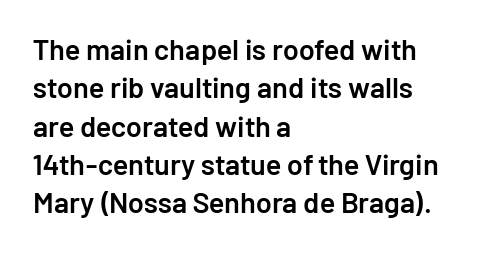
Looks like regular typesetting: each glyph gets only the width it needs. Quick note: not italic, upright. The face used here is rendered with its standard letterfit. This sample keeps an unexceptional amount of space between lines. The passage is arranged the way most books set body copy — flush left.
